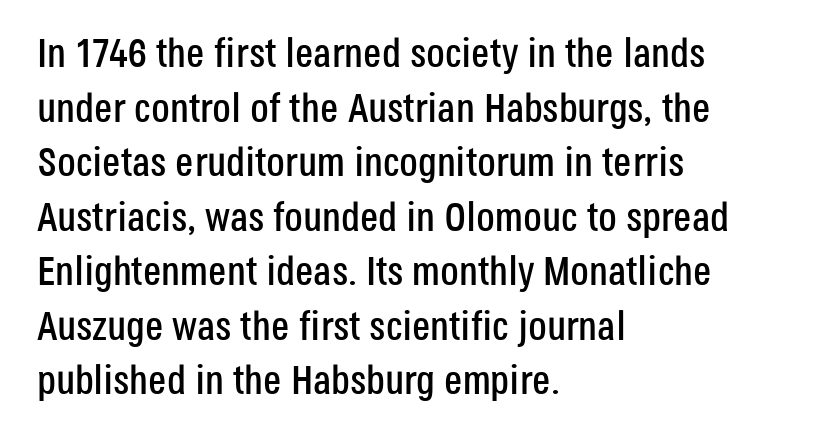
The image shows 41 px condensed sans-serif type, upright; set left-aligned, normal line spacing (1.33x), normal letter spacing, not underlined; low stroke contrast and a large x-height.
